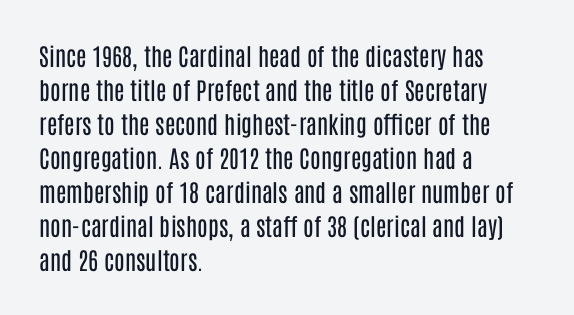
Just letters on the line, the space beneath them empty. The lines sit at an ordinary, default distance from one another. Reading down the block, your eye returns to a fixed left position each line. Think standard paragraph weight, or any step lighter than that.
